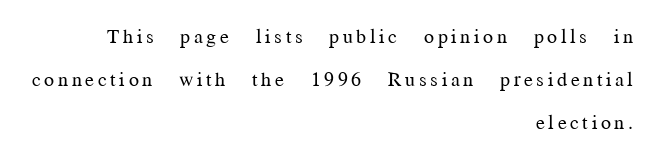
{"italic": "no", "bold": "no", "underline": "no", "align": "right", "line_spacing": "loose", "line_spacing_ratio": 2.15, "glyph_px": 20}
